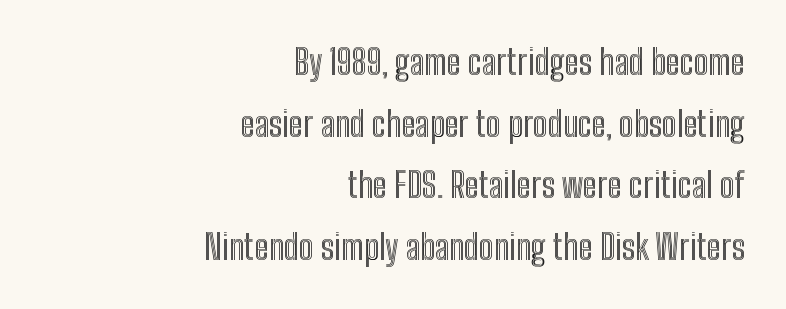
The image shows 34 px condensed type, upright; set right-aligned, line spacing 1.81x, normal letter spacing, not underlined; a medium x-height.
